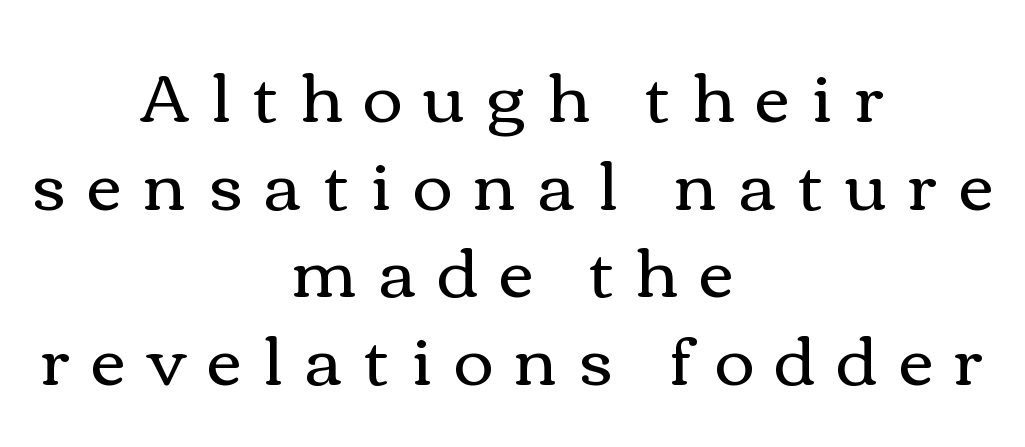
Q: Is the text bold? A: No.
Q: Is the text italic (slanted)? A: No, it is upright.
Q: Is the text underlined? A: No.
Q: How is the paragraph aligned? A: Centered.
Q: Is the spacing between letters normal or unusually wide? A: Unusually wide.
Q: Is the spacing between lines tight, normal or loose? A: Normal.
Q: Width (condensed, normal, or wide)? A: Wide.
Q: x-height? A: Medium.
Q: Monospaced? A: No.
